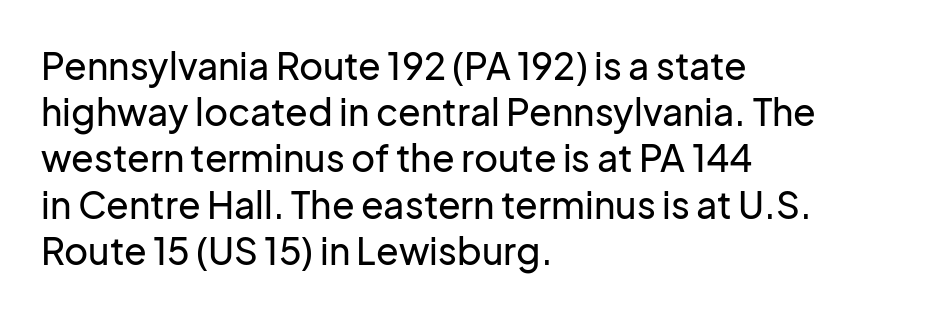
Between one letter and the next there's only the usual sliver of space. Type style note: lacks serifs. Horizontally, the lines are justified to the leading edge only. This is roman type, the default non-slanted kind. These lines are rendered in a variable-pitch font. The words here are not underlined.
